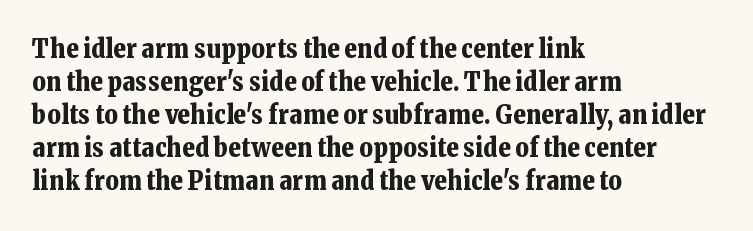
{"italic": "no", "bold": "yes", "underline": "no", "align": "left", "line_spacing": "normal", "line_spacing_ratio": 1.27, "letter_spacing": "normal", "letter_spacing_em": 0.0, "glyph_px": 26}
